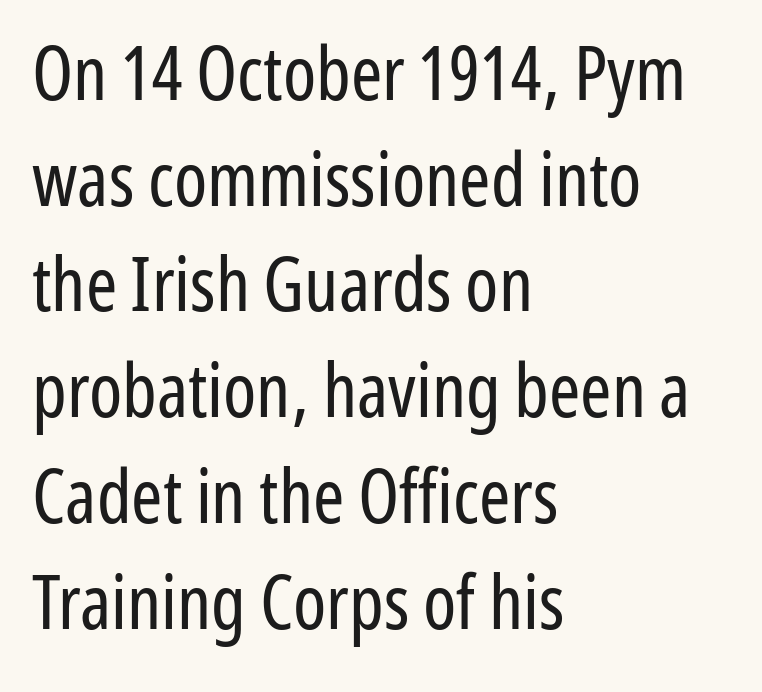
{"serif": "no", "italic": "no", "bold": "no", "weight": "regular", "width": "condensed", "stroke_contrast": "low", "x_height": "medium", "monospaced": "no", "underline": "no", "align": "left", "line_spacing": "normal", "line_spacing_ratio": 1.41, "letter_spacing": "normal", "letter_spacing_em": 0.0, "glyph_px": 75}
